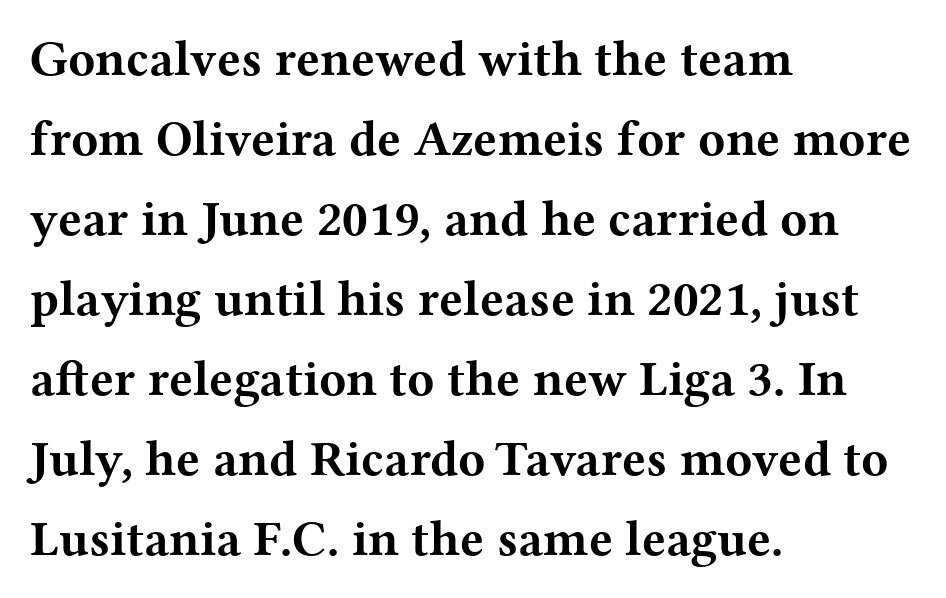
What kind of face is this? One with serifs. In terms of leading, this rendering sits right in the middle. Chunky letters — that's bold for sure. This sample has the flowing, uneven cadence of proportional lettering. The lines are quadded left.
